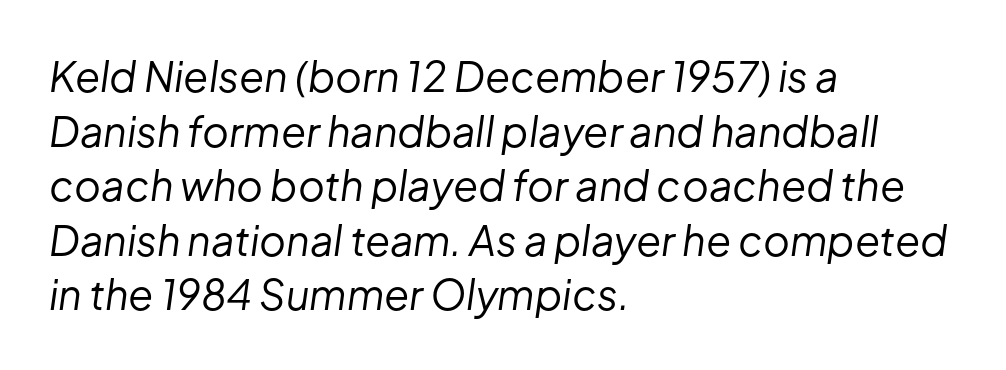
An italicized treatment has been applied to the whole sample. Descenders hang freely into open space. Leftover space on each line is placed entirely after the last word. These lines sit exactly where default settings would place them. Honestly, the letter spacing is just normal — you wouldn't notice it.
